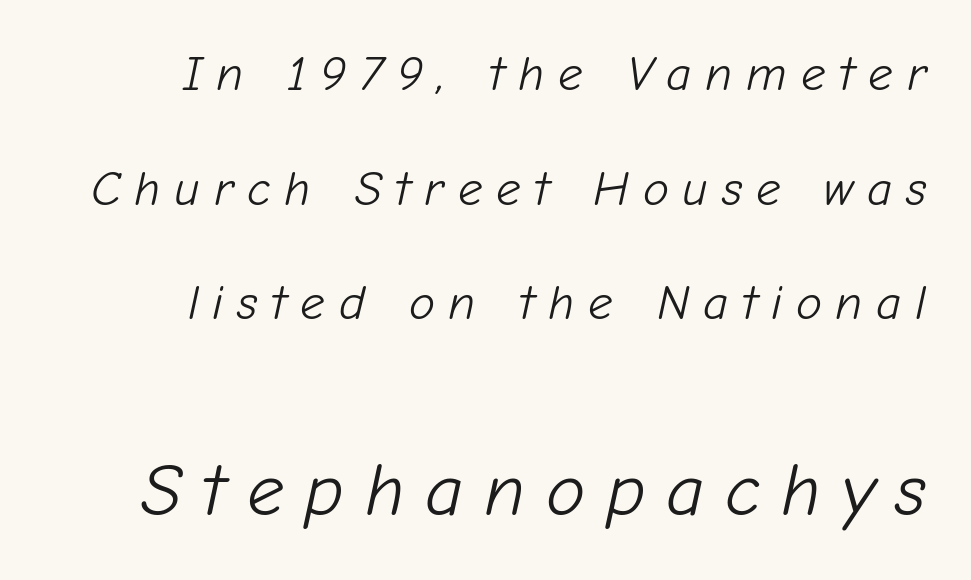
Letters rest on an invisible, unmarked baseline. Scale increases going downward across the two blocks. The lines are spread far apart with generous leading. Is this a fixed-width face? No — the glyphs have proportional, varying widths. The font sits on the lighter half of the weight spectrum, regular included. Horizontal alignment here is rightward, an uncommon choice for prose.
